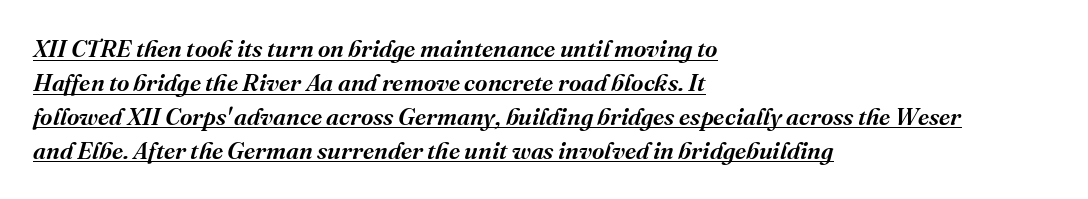
Observe the ordinary spacing: letters are neighbours, not strangers. Would a proofreader flag this as italicized? Yes. Evenly set lines give the paragraph a standard silhouette. Stems and bowls a touch heavier than normal — semibold. This rendering uses left alignment, leaving the right contour irregular.
